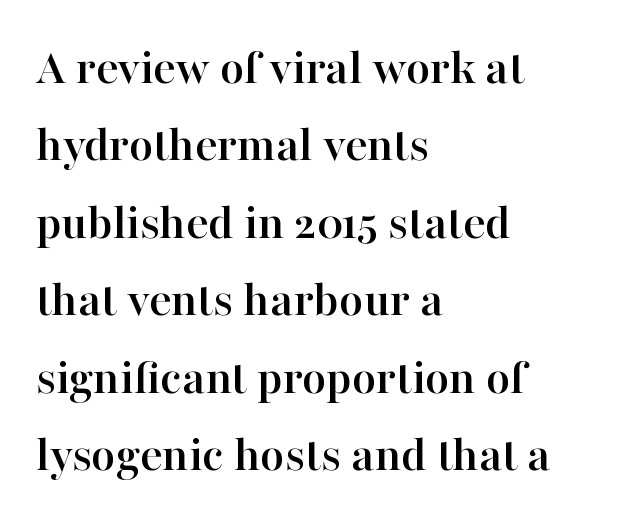
The image shows 52 px serif type, upright; set left-aligned, normal line spacing (1.49x), normal letter spacing, not underlined; high stroke contrast and a medium x-height.
